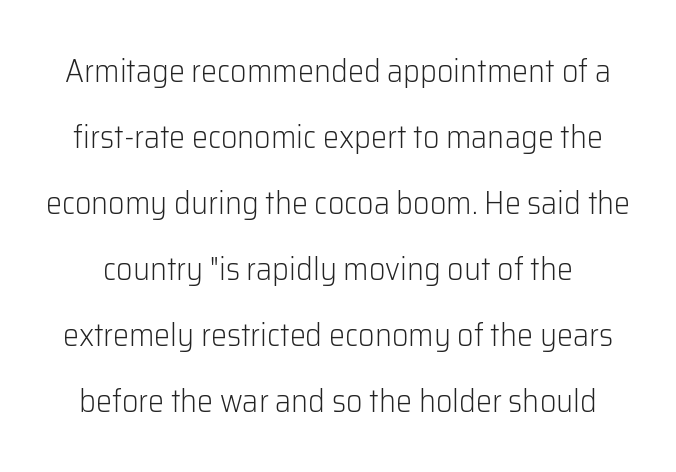
The foot of each line stays bare and open. If you drew a line through each stem, it would be perfectly vertical. Heaviness? Minimal to ordinary, like unemphasized prose. Summary of vertical rhythm: relaxed, with wide interline spacing. Note the varied advance widths — an 'i' is clearly narrower than an 'm'. Are there feet on the stems? There aren't — it's a sans.
